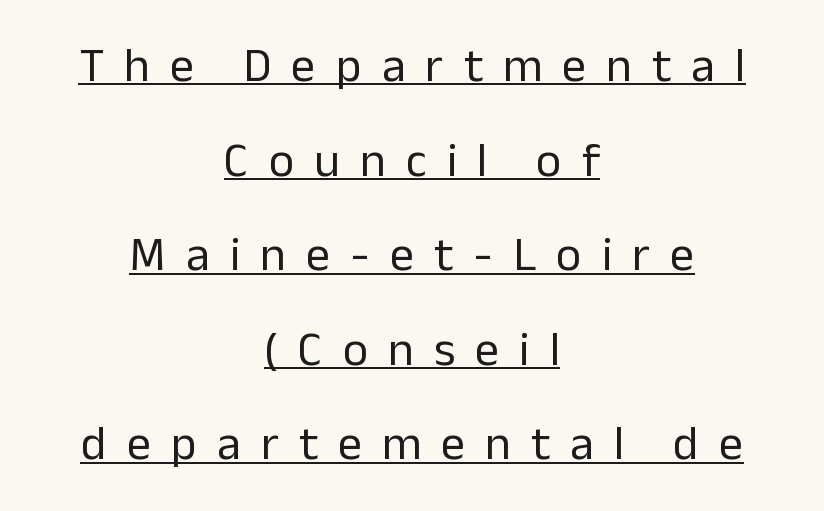
{"serif": "no", "italic": "no", "bold": "no", "weight": "regular", "width": "normal", "stroke_contrast": "low", "x_height": "medium", "monospaced": "no", "underline": "yes", "align": "center", "line_spacing": "loose", "line_spacing_ratio": 1.97, "letter_spacing": "wide", "letter_spacing_em": 0.42, "glyph_px": 48}
